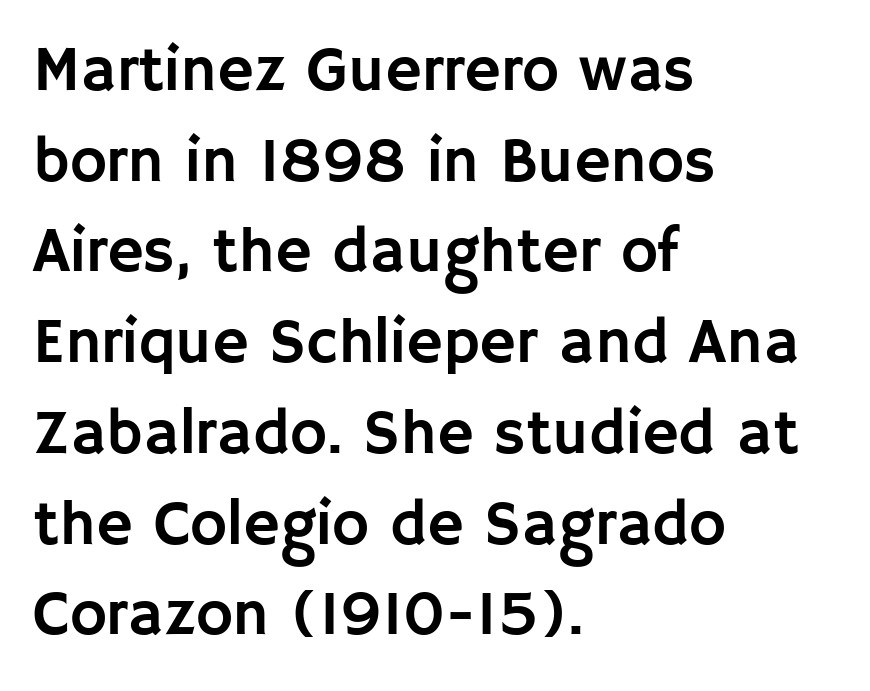
{"serif": "no", "italic": "no", "width": "normal", "stroke_contrast": "low", "x_height": "large", "monospaced": "no", "underline": "no", "align": "left", "line_spacing": "normal", "line_spacing_ratio": 1.44, "letter_spacing": "normal", "letter_spacing_em": 0.0, "glyph_px": 63}
